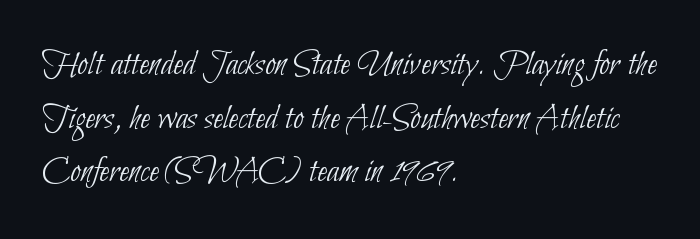
Q: Is the text bold? A: No.
Q: Is the typeface a serif or a sans-serif typeface? A: Sans-serif.
Q: Is the text underlined? A: No.
Q: How is the paragraph aligned? A: Left-aligned.
Q: Is the spacing between letters normal or unusually wide? A: Normal.
Q: Is the spacing between lines tight, normal or loose? A: Normal.
Q: Width (condensed, normal, or wide)? A: Condensed.
Q: Stroke contrast? A: Low.
Q: x-height? A: Small.
Q: Monospaced? A: No.
